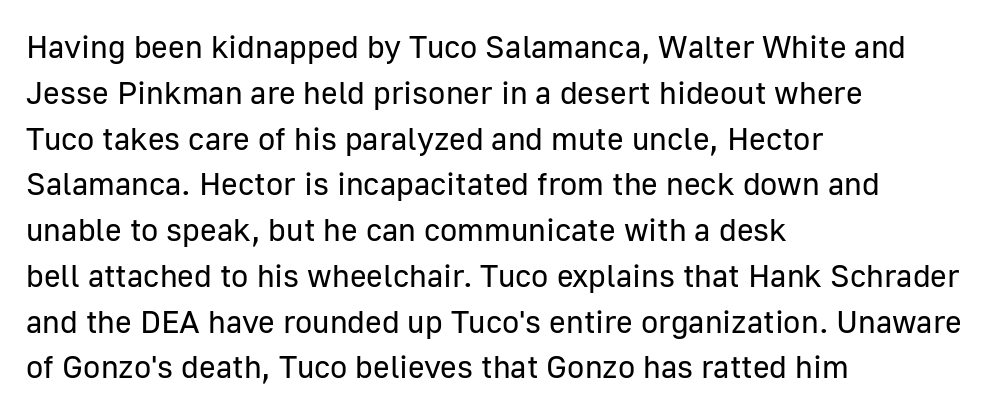
The image shows 32 px regular-weight sans-serif type, upright; set left-aligned, normal line spacing (1.43x), normal letter spacing, not underlined; low stroke contrast and a medium x-height.
